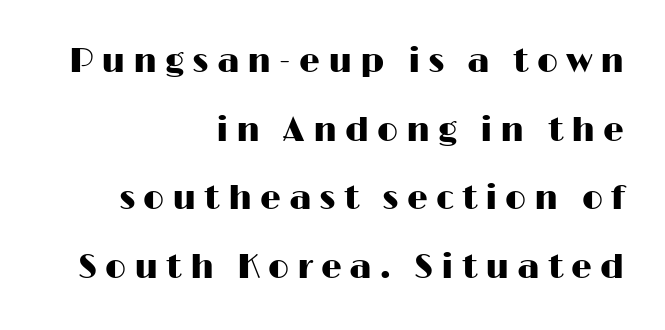
The image shows 33 px wide sans-serif type, upright; set right-aligned, loose line spacing (2.08x), unusually wide letter spacing (+0.24 em), not underlined; high stroke contrast and a medium x-height.
